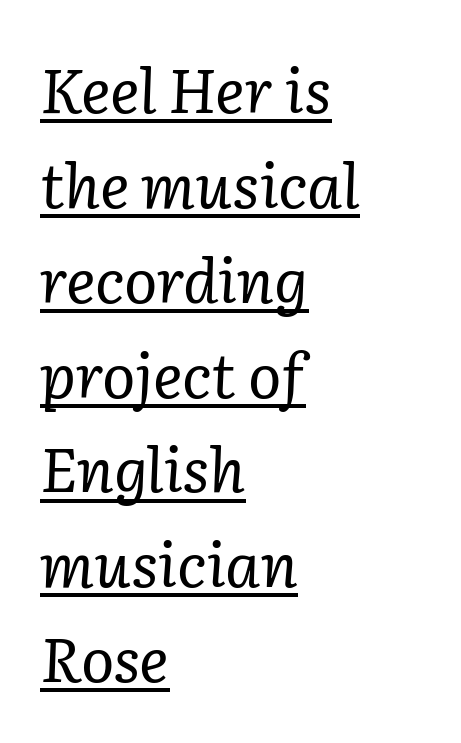
Q: Is the text bold? A: No.
Q: Is the text italic (slanted)? A: Yes, it leans right by about 2 degrees.
Q: Is the typeface a serif or a sans-serif typeface? A: Serif.
Q: Is the text underlined? A: Yes.
Q: How is the paragraph aligned? A: Left-aligned.
Q: Is the spacing between letters normal or unusually wide? A: Normal.
Q: Is the spacing between lines tight, normal or loose? A: Normal.
Q: Width (condensed, normal, or wide)? A: Normal.
Q: Stroke contrast? A: Low.
Q: x-height? A: Medium.
Q: Monospaced? A: No.
